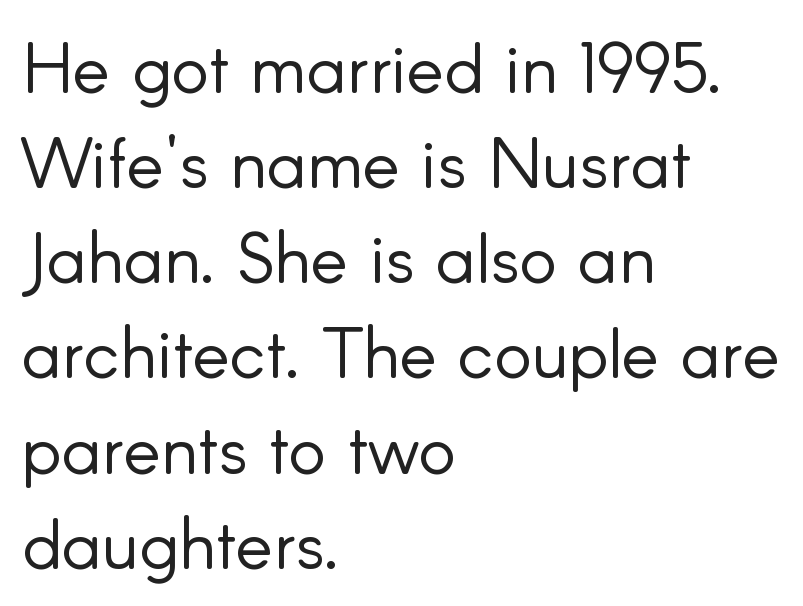
Does the type have serifs? No, each stem ends abruptly. Letter spacing: default. You could not count columns in this text — the font is proportionally spaced. Summary of weight: not heavy and not bold.
